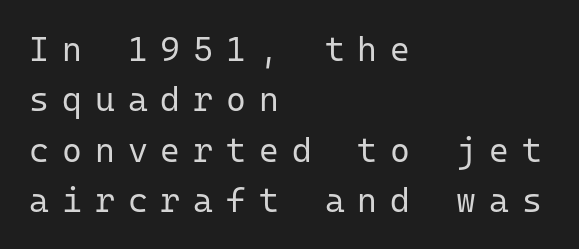
{"serif": "no", "italic": "no", "bold": "no", "weight": "regular", "width": "normal", "stroke_contrast": "low", "x_height": "medium", "monospaced": "yes", "underline": "no", "align": "left", "line_spacing": "normal", "line_spacing_ratio": 1.48, "letter_spacing": "wide", "letter_spacing_em": 0.38, "glyph_px": 34}
